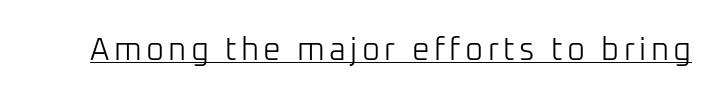
Q: Is the text bold? A: No.
Q: Is the text italic (slanted)? A: No, it is upright.
Q: Is the typeface a serif or a sans-serif typeface? A: Sans-serif.
Q: Is the text underlined? A: Yes.
Q: Width (condensed, normal, or wide)? A: Normal.
Q: Stroke contrast? A: Low.
Q: x-height? A: Medium.
Q: Monospaced? A: No.
